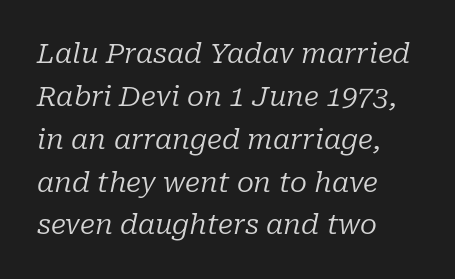
Q: Is the text bold? A: No.
Q: Is the text italic (slanted)? A: Yes, it leans right by about 10 degrees.
Q: Is the typeface a serif or a sans-serif typeface? A: Serif.
Q: Is the text underlined? A: No.
Q: How is the paragraph aligned? A: Left-aligned.
Q: Is the spacing between letters normal or unusually wide? A: Normal.
Q: Is the spacing between lines tight, normal or loose? A: Normal.
Q: Width (condensed, normal, or wide)? A: Normal.
Q: Stroke contrast? A: Low.
Q: x-height? A: Medium.
Q: Monospaced? A: No.
